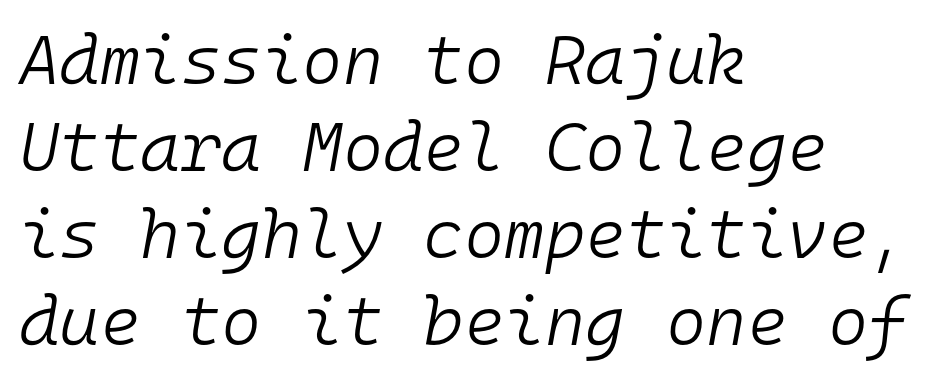
Counters stay open thanks to moderate or lighter strokes. The text carries the slant typical of an italic or oblique font. Fixed-width glyphs throughout — classic coding-font behaviour. Underline: absent.
